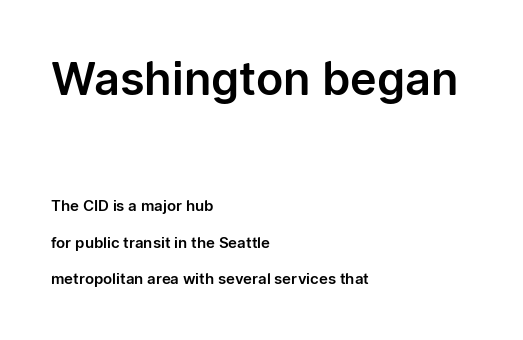
Nothing unusual about the tracking: characters are spaced as the font intends. Classification — sans serif. Varying glyph widths throughout — classic text-font behaviour. The lettering stays uniformly vertical, giving the passage a roman look.
